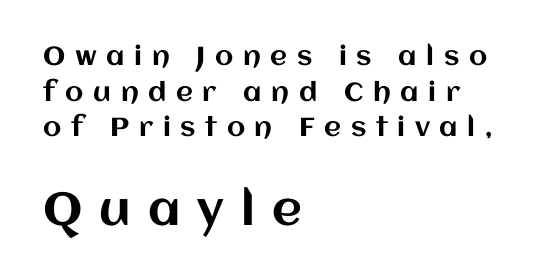
Nobody drew a line under any word here. This sample has the flowing, uneven cadence of proportional lettering. In CSS terms this would be text-align: left. The lettering holds an erect, upright posture throughout.
